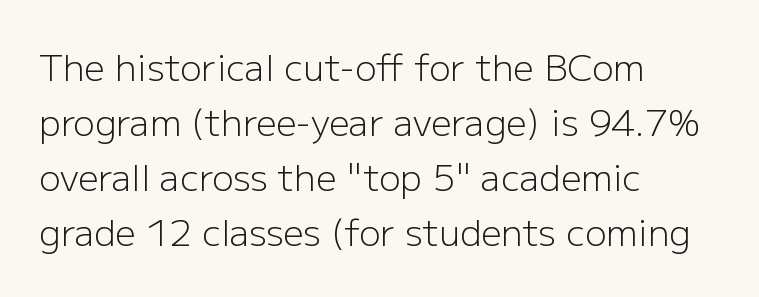
{"serif": "no", "italic": "no", "bold": "no", "weight": "light", "width": "normal", "stroke_contrast": "low", "x_height": "medium", "monospaced": "no", "underline": "no", "align": "left", "line_spacing": "normal", "line_spacing_ratio": 1.53, "letter_spacing": "normal", "letter_spacing_em": 0.0, "glyph_px": 36}
